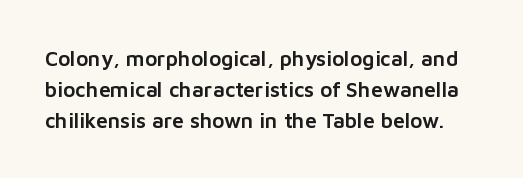
Q: Is the text italic (slanted)? A: No, it is upright.
Q: Is the text underlined? A: No.
Q: Is the spacing between letters normal or unusually wide? A: Normal.
Q: Is the spacing between lines tight, normal or loose? A: Normal.
